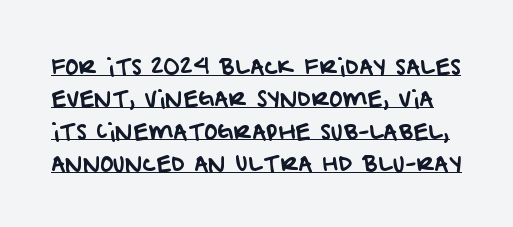
Each line of the rendering has a horizontal stroke beneath the glyphs. Is there much room between lines? A standard amount, neither cramped nor airy. A typesetter would call this zero additional tracking.
